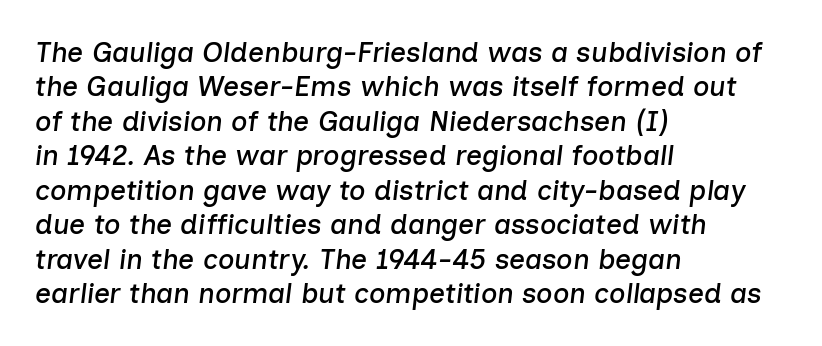
{"italic": "yes", "lean": "right", "slant_degrees": 7, "width": "normal", "stroke_contrast": "low", "x_height": "medium", "monospaced": "no", "underline": "no", "align": "left", "line_spacing_ratio": 1.23, "letter_spacing": "normal", "letter_spacing_em": 0.0, "glyph_px": 28}
